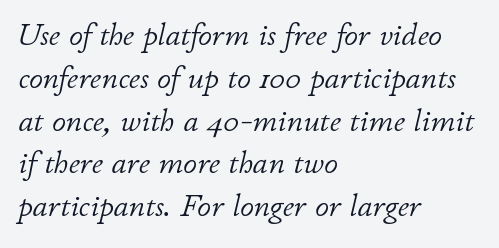
{"italic": "yes", "lean": "right", "slant_degrees": 11, "bold": "no", "weight": "light", "width": "normal", "stroke_contrast": "low", "x_height": "small", "monospaced": "no", "underline": "no", "align": "left", "line_spacing": "normal", "line_spacing_ratio": 1.38, "letter_spacing": "normal", "letter_spacing_em": 0.0, "glyph_px": 31}
